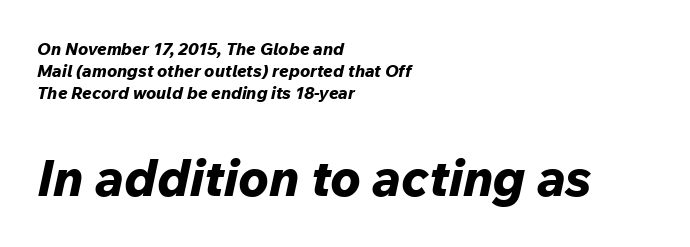
The image shows 51 px bold type, italic (leaning right); set left-aligned, normal line spacing (1.3x), normal letter spacing, not underlined; the second (bottom) block is 3.0x larger; low stroke contrast and a medium x-height.
